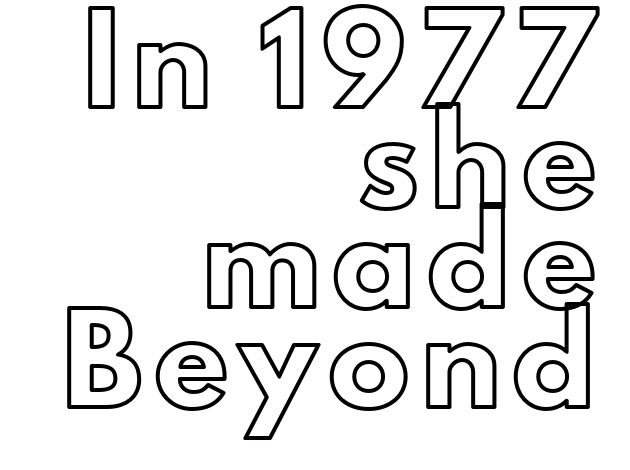
{"italic": "no", "width": "normal", "x_height": "small", "monospaced": "no", "underline": "no", "align": "right", "line_spacing": "normal", "line_spacing_ratio": 1.25, "glyph_px": 80}
